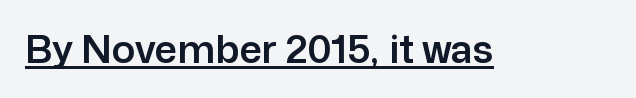
{"serif": "no", "italic": "no", "width": "normal", "stroke_contrast": "low", "x_height": "medium", "monospaced": "no", "underline": "yes", "letter_spacing": "normal", "letter_spacing_em": 0.0, "glyph_px": 39}
